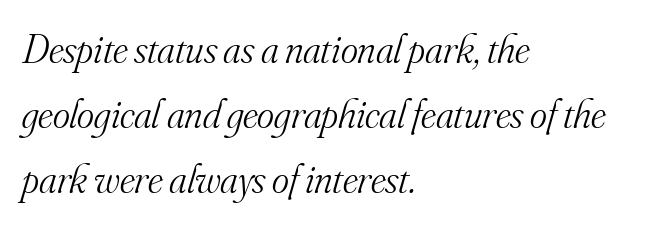
Nothing heavy about these letters — not bold at all. You could call the tracking neutral — neither tight nor loose. Typographically, this falls in the serif category. Casual observation: everything's shoved over to the left.
